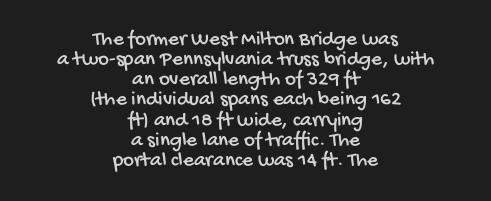
Q: Is the text underlined? A: No.
Q: How is the paragraph aligned? A: Centered.
Q: Is the spacing between letters normal or unusually wide? A: Normal.
Q: Is the spacing between lines tight, normal or loose? A: Tight.
